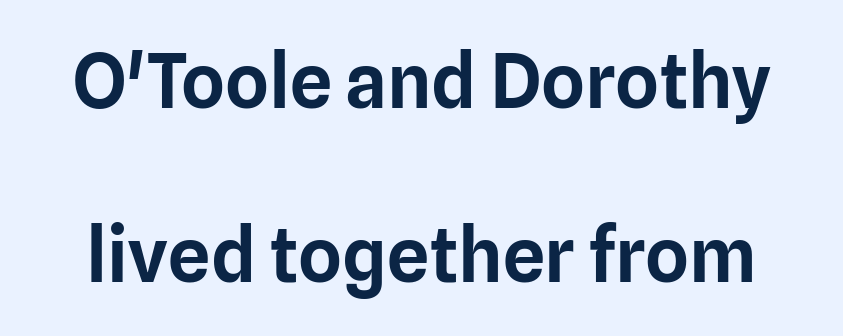
{"serif": "no", "italic": "no", "width": "normal", "stroke_contrast": "low", "x_height": "medium", "monospaced": "no", "underline": "no", "line_spacing": "loose", "line_spacing_ratio": 2.32, "letter_spacing": "normal", "letter_spacing_em": 0.0, "glyph_px": 75}
